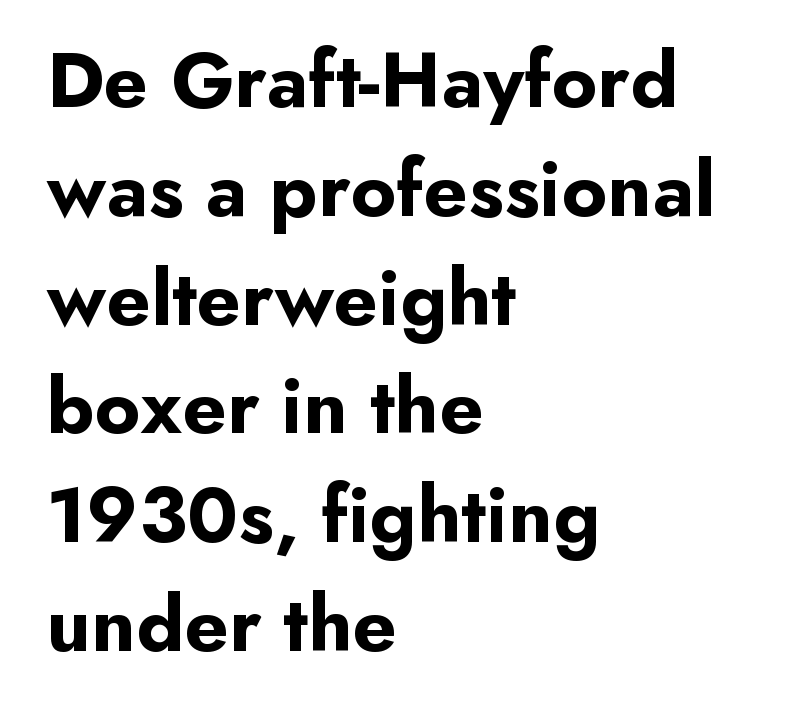
The image shows 80 px bold sans-serif type, upright; set left-aligned, normal line spacing (1.36x), normal letter spacing, not underlined; low stroke contrast and a small x-height.
